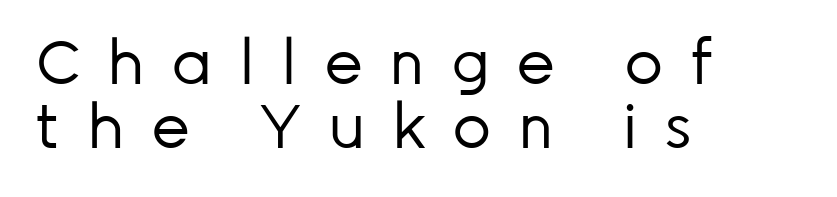
Q: Is the text bold? A: No.
Q: Is the text italic (slanted)? A: No, it is upright.
Q: Is the typeface a serif or a sans-serif typeface? A: Sans-serif.
Q: Is the text underlined? A: No.
Q: How is the paragraph aligned? A: Left-aligned.
Q: Is the spacing between letters normal or unusually wide? A: Unusually wide.
Q: Is the spacing between lines tight, normal or loose? A: Tight.
Q: Width (condensed, normal, or wide)? A: Normal.
Q: Stroke contrast? A: Low.
Q: x-height? A: Medium.
Q: Monospaced? A: No.
